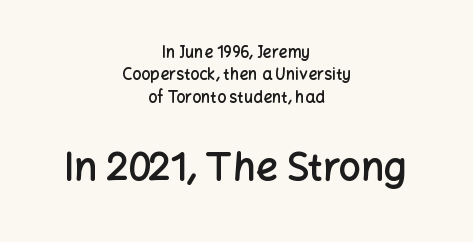
The image shows 39 px semibold sans-serif type, upright; set centered, normal line spacing (1.4x), normal letter spacing, not underlined; the second (bottom) block is 2.44x larger; low stroke contrast and a medium x-height.
